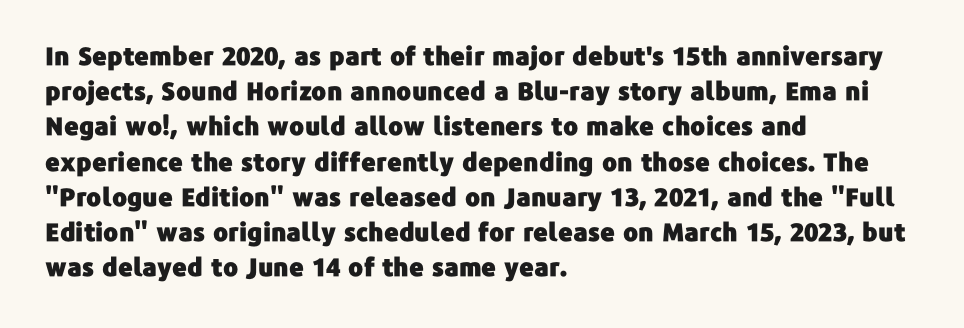
The image shows 25 px text type, upright; set left-aligned, normal line spacing (1.41x), normal letter spacing, not underlined.
